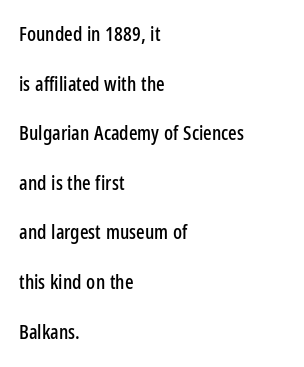
Q: Is the text italic (slanted)? A: No, it is upright.
Q: Is the text underlined? A: No.
Q: How is the paragraph aligned? A: Left-aligned.
Q: Is the spacing between letters normal or unusually wide? A: Normal.
Q: Is the spacing between lines tight, normal or loose? A: Loose.
